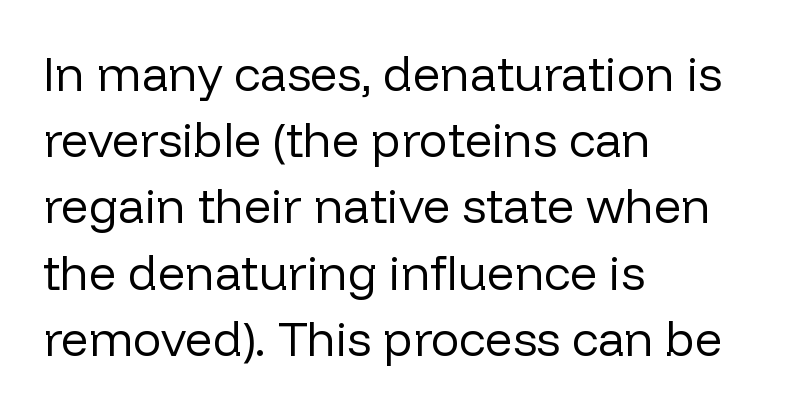
Q: Is the text bold? A: No.
Q: Is the text italic (slanted)? A: No, it is upright.
Q: Is the typeface a serif or a sans-serif typeface? A: Sans-serif.
Q: Is the text underlined? A: No.
Q: How is the paragraph aligned? A: Left-aligned.
Q: Is the spacing between letters normal or unusually wide? A: Normal.
Q: Is the spacing between lines tight, normal or loose? A: Normal.
Q: Width (condensed, normal, or wide)? A: Normal.
Q: Stroke contrast? A: Low.
Q: x-height? A: Medium.
Q: Monospaced? A: No.
